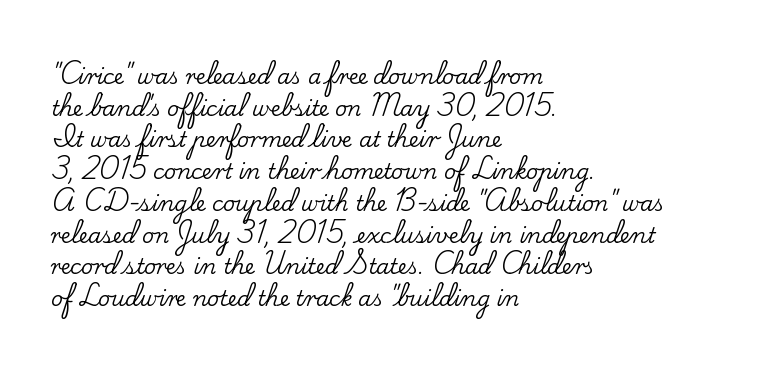
Has an underline been added? It has not. Notice how descenders clear the ascenders below comfortably — that's standard leading. The line texture is even and compact thanks to regular tracking.
